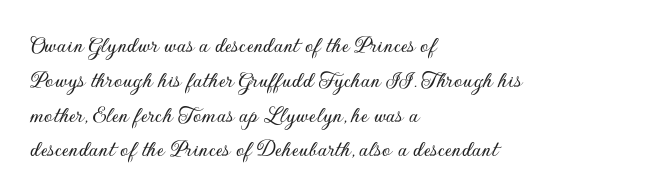
Q: Is the text italic (slanted)? A: Yes.
Q: Is the text underlined? A: No.
Q: How is the paragraph aligned? A: Left-aligned.
Q: Is the spacing between letters normal or unusually wide? A: Normal.
Q: Is the spacing between lines tight, normal or loose? A: Normal.
